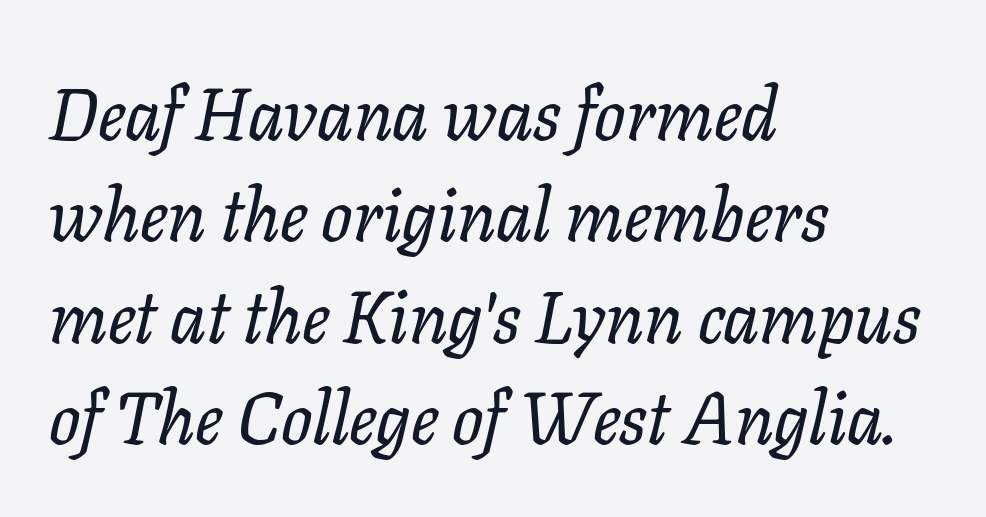
The image shows 73 px serif type, italic (leaning right); set left-aligned, normal line spacing (1.39x), normal letter spacing, not underlined; low stroke contrast and a medium x-height.
